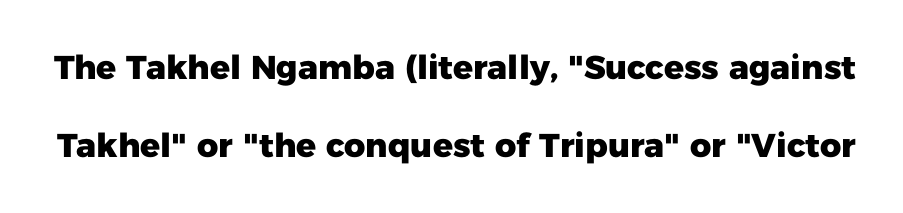
Q: Is the text bold? A: Yes.
Q: Is the text italic (slanted)? A: No, it is upright.
Q: Is the typeface a serif or a sans-serif typeface? A: Sans-serif.
Q: Is the text underlined? A: No.
Q: Is the spacing between letters normal or unusually wide? A: Normal.
Q: Is the spacing between lines tight, normal or loose? A: Loose.
Q: Width (condensed, normal, or wide)? A: Normal.
Q: Stroke contrast? A: Low.
Q: x-height? A: Medium.
Q: Monospaced? A: No.
